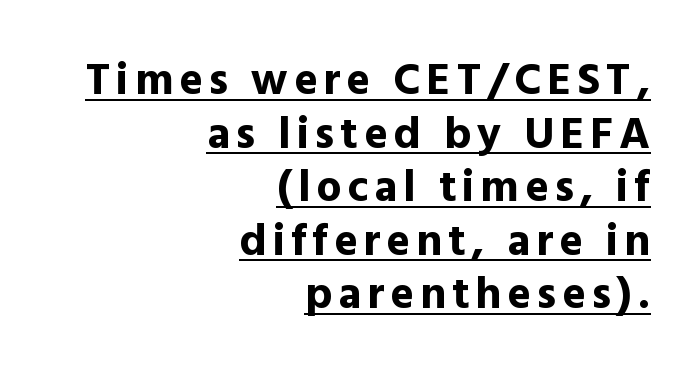
The image shows 45 px bold sans-serif type, upright; set right-aligned, line spacing 1.19x, underlined; a medium x-height.
